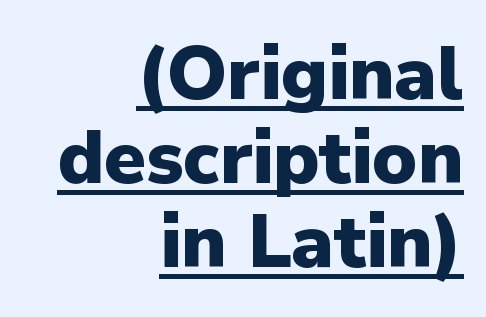
{"serif": "no", "italic": "no", "bold": "yes", "weight": "heavy", "width": "normal", "stroke_contrast": "low", "x_height": "medium", "monospaced": "no", "underline": "yes", "align": "right", "line_spacing": "tight", "line_spacing_ratio": 1.12, "letter_spacing": "normal", "letter_spacing_em": 0.0, "glyph_px": 75}
